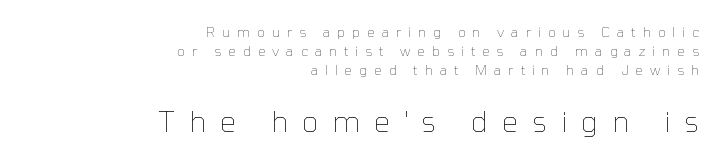
Summary of vertical rhythm: regular, with standard interline spacing. Varying glyph widths throughout — classic text-font behaviour. Notice how the stems are strictly vertical — no italics here. Tracking here is generous; glyphs stand well apart from one another. The passage shown is not underscored anywhere. Does the bottom block carry the larger type? Yes, it does.
